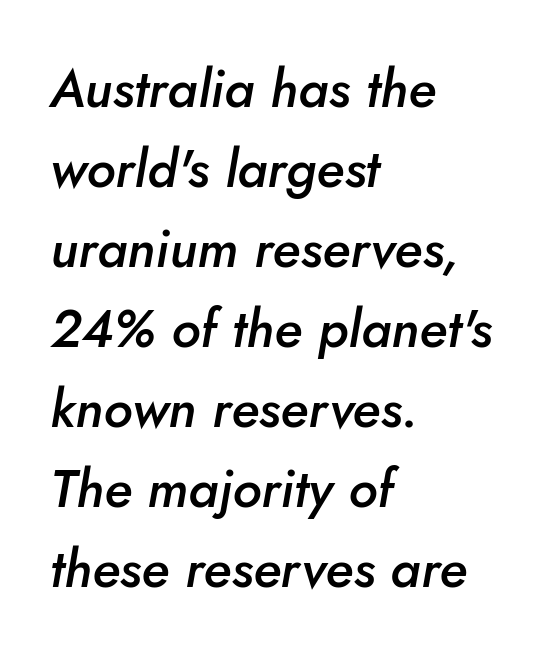
The image shows 53 px semibold type, italic (leaning right); set left-aligned, normal line spacing (1.51x), normal letter spacing, not underlined; low stroke contrast and a small x-height.
